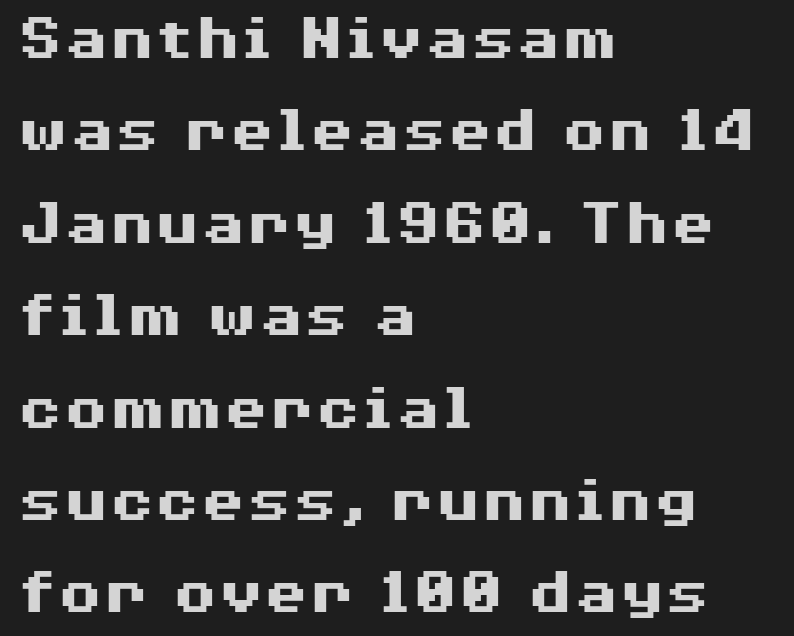
Q: Is the text bold? A: Yes.
Q: Is the text italic (slanted)? A: No, it is upright.
Q: Is the typeface a serif or a sans-serif typeface? A: Sans-serif.
Q: Is the text underlined? A: No.
Q: How is the paragraph aligned? A: Left-aligned.
Q: Is the spacing between letters normal or unusually wide? A: Normal.
Q: Is the spacing between lines tight, normal or loose? A: Normal.
Q: Width (condensed, normal, or wide)? A: Wide.
Q: Stroke contrast? A: Medium.
Q: x-height? A: Medium.
Q: Monospaced? A: No.
